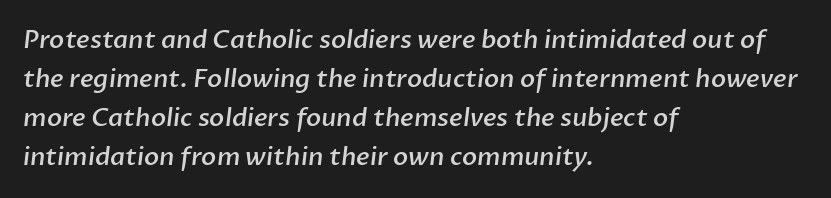
{"bold": "semi", "underline": "no", "align": "left", "line_spacing": "normal", "line_spacing_ratio": 1.56, "letter_spacing": "normal", "letter_spacing_em": 0.0, "glyph_px": 25}
